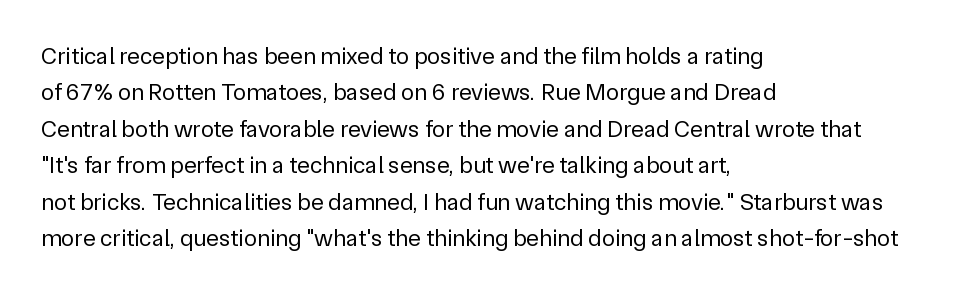
Q: Is the text bold? A: No.
Q: Is the text italic (slanted)? A: No, it is upright.
Q: Is the text underlined? A: No.
Q: How is the paragraph aligned? A: Left-aligned.
Q: Is the spacing between letters normal or unusually wide? A: Normal.
Q: Is the spacing between lines tight, normal or loose? A: Normal.
